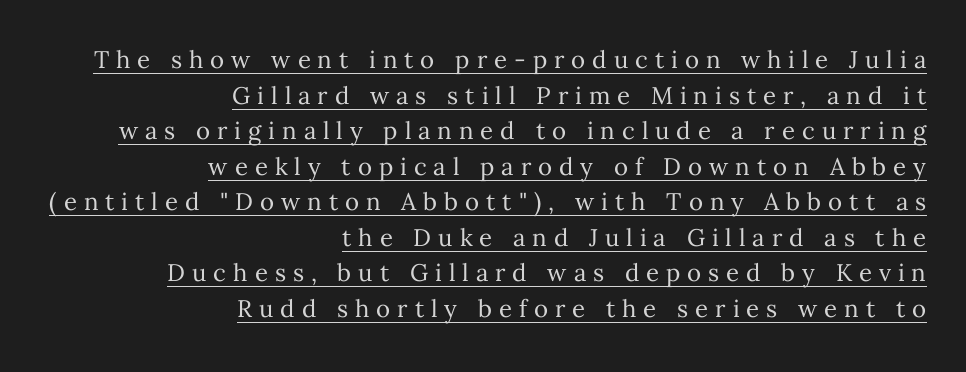
Q: Is the text bold? A: No.
Q: Is the text italic (slanted)? A: No, it is upright.
Q: Is the text underlined? A: Yes.
Q: How is the paragraph aligned? A: Right-aligned.
Q: Is the spacing between letters normal or unusually wide? A: Unusually wide.
Q: Is the spacing between lines tight, normal or loose? A: Normal.
